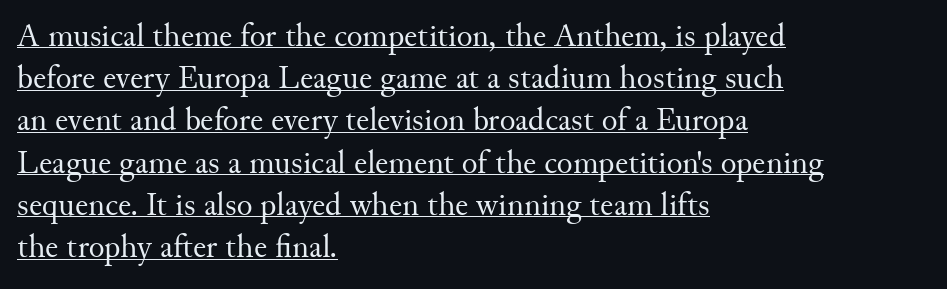
Q: Is the text bold? A: No.
Q: Is the text italic (slanted)? A: No, it is upright.
Q: Is the typeface a serif or a sans-serif typeface? A: Serif.
Q: Is the text underlined? A: Yes.
Q: How is the paragraph aligned? A: Left-aligned.
Q: Is the spacing between letters normal or unusually wide? A: Normal.
Q: Is the spacing between lines tight, normal or loose? A: Normal.
Q: Width (condensed, normal, or wide)? A: Normal.
Q: Stroke contrast? A: Medium.
Q: x-height? A: Small.
Q: Monospaced? A: No.
